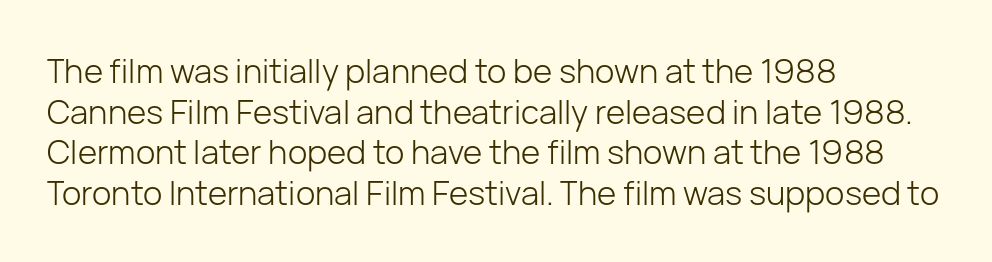
{"serif": "no", "italic": "no", "bold": "no", "weight": "light", "width": "normal", "stroke_contrast": "low", "x_height": "medium", "monospaced": "no", "underline": "no", "align": "left", "line_spacing_ratio": 1.23, "letter_spacing": "normal", "letter_spacing_em": 0.0, "glyph_px": 33}
